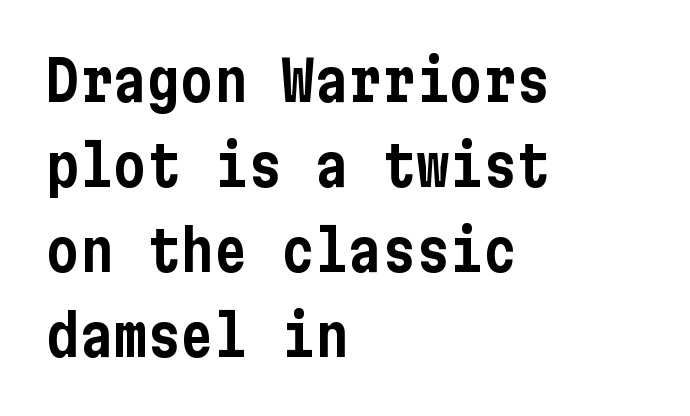
{"serif": "no", "italic": "no", "width": "condensed", "stroke_contrast": "low", "x_height": "medium", "underline": "no", "align": "left", "line_spacing": "normal", "line_spacing_ratio": 1.52, "letter_spacing": "normal", "letter_spacing_em": 0.0, "glyph_px": 56}
